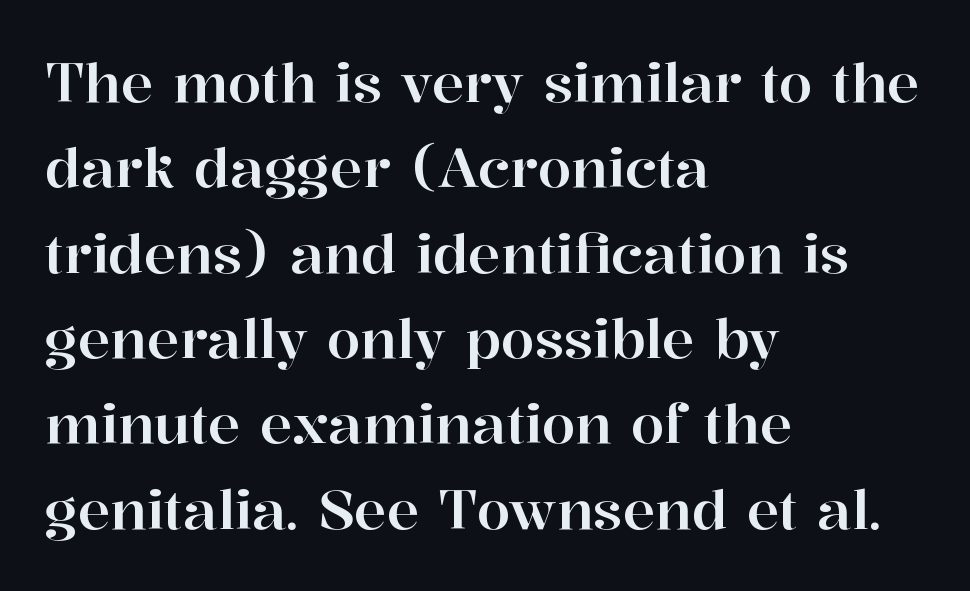
Q: Is the text italic (slanted)? A: No, it is upright.
Q: Is the typeface a serif or a sans-serif typeface? A: Serif.
Q: Is the text underlined? A: No.
Q: How is the paragraph aligned? A: Left-aligned.
Q: Is the spacing between letters normal or unusually wide? A: Normal.
Q: Is the spacing between lines tight, normal or loose? A: Normal.
Q: Width (condensed, normal, or wide)? A: Normal.
Q: Stroke contrast? A: High.
Q: x-height? A: Medium.
Q: Monospaced? A: No.
